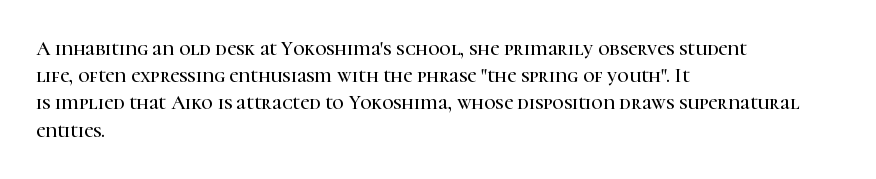
{"italic": "no", "underline": "no", "align": "left", "line_spacing": "normal", "line_spacing_ratio": 1.36, "letter_spacing": "normal", "letter_spacing_em": 0.0, "glyph_px": 20}
